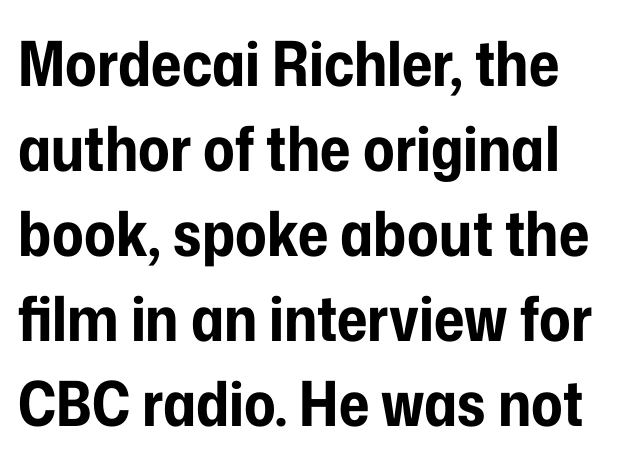
{"serif": "no", "italic": "no", "bold": "yes", "weight": "bold", "width": "condensed", "stroke_contrast": "low", "x_height": "medium", "monospaced": "no", "underline": "no", "line_spacing": "normal", "line_spacing_ratio": 1.37, "letter_spacing": "normal", "letter_spacing_em": 0.0, "glyph_px": 62}
